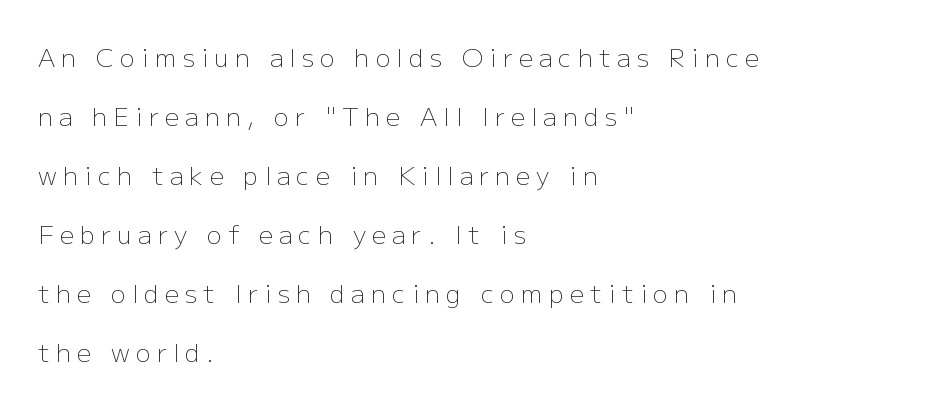
Glyph-to-glyph distance is far greater than everyday printed text. Compared with typical paragraphs, the rows here are farther apart. The specimen omits any rule beneath the text block's lines. Upright lettering throughout. Caption: face not bold, strokes unweighted.
